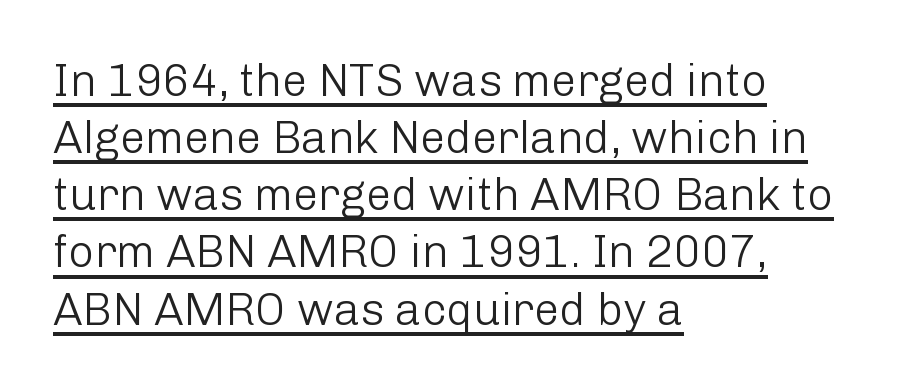
{"serif": "no", "italic": "no", "bold": "no", "weight": "light", "width": "normal", "stroke_contrast": "low", "x_height": "medium", "monospaced": "no", "underline": "yes", "align": "left", "line_spacing": "normal", "line_spacing_ratio": 1.27, "letter_spacing": "normal", "letter_spacing_em": 0.0, "glyph_px": 45}
